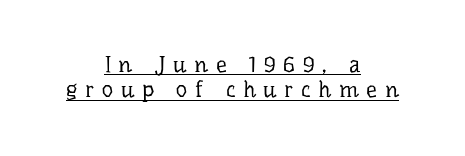
{"italic": "no", "bold": "no", "underline": "yes", "align": "center", "line_spacing": "tight", "line_spacing_ratio": 1.14, "letter_spacing": "wide", "letter_spacing_em": 0.35, "glyph_px": 22}
